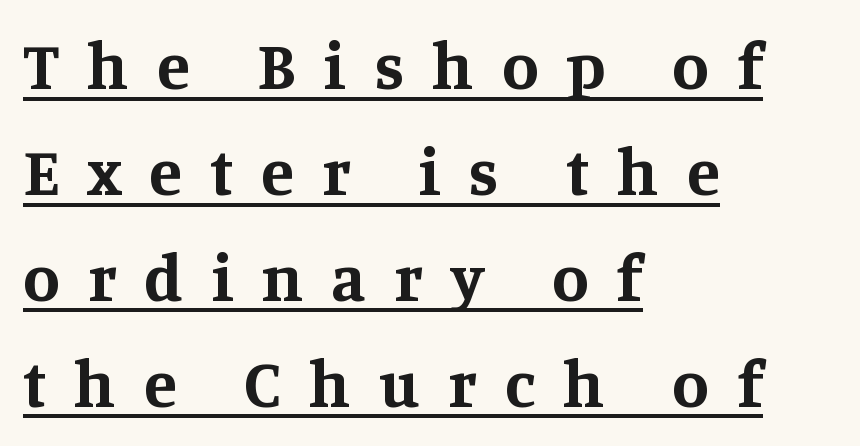
Q: Is the text bold? A: Yes.
Q: Is the text italic (slanted)? A: No, it is upright.
Q: Is the typeface a serif or a sans-serif typeface? A: Serif.
Q: Is the text underlined? A: Yes.
Q: How is the paragraph aligned? A: Left-aligned.
Q: Is the spacing between letters normal or unusually wide? A: Unusually wide.
Q: Is the spacing between lines tight, normal or loose? A: Normal.
Q: Width (condensed, normal, or wide)? A: Normal.
Q: Stroke contrast? A: Medium.
Q: x-height? A: Large.
Q: Monospaced? A: No.
